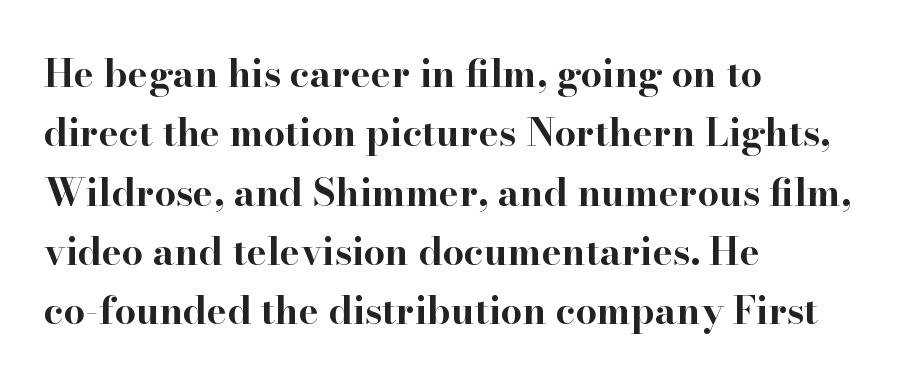
The image shows 38 px bold, wide serif type, upright; set left-aligned, normal line spacing (1.56x), normal letter spacing, not underlined; high stroke contrast and a small x-height.
